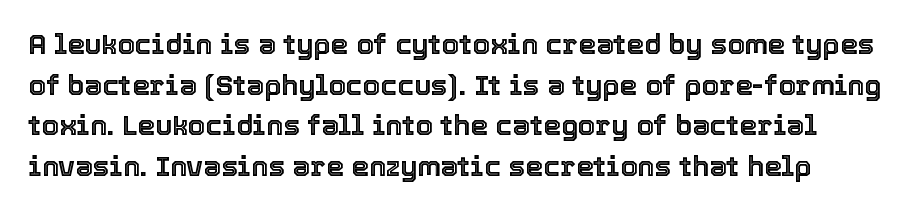
{"italic": "no", "width": "normal", "x_height": "medium", "monospaced": "no", "underline": "no", "line_spacing": "normal", "line_spacing_ratio": 1.45, "letter_spacing": "normal", "letter_spacing_em": 0.0, "glyph_px": 28}
